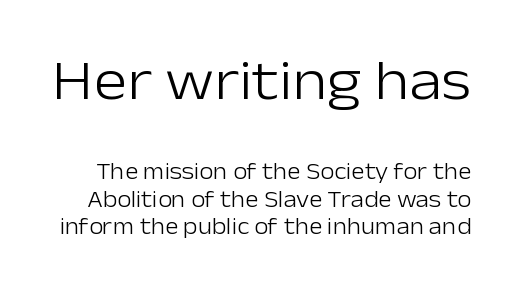
The passage shown is not bold in any degree. Vertical strokes here are truly vertical. This sample has the flowing, uneven cadence of proportional lettering. The area under the type is left untouched. Glyph-to-glyph distance matches everyday printed text.
